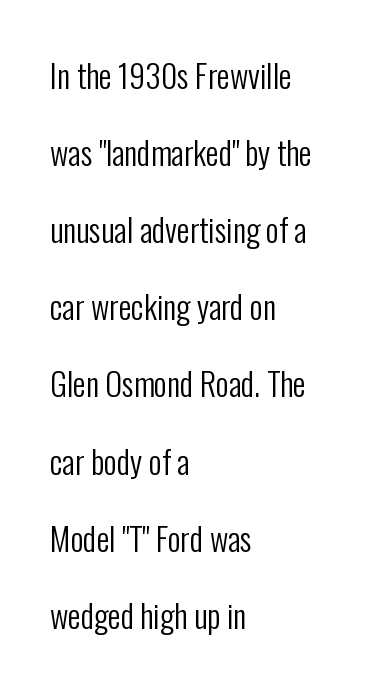
{"serif": "no", "italic": "no", "bold": "no", "weight": "regular", "width": "condensed", "stroke_contrast": "low", "x_height": "medium", "monospaced": "no", "underline": "no", "align": "left", "line_spacing": "loose", "line_spacing_ratio": 2.41, "letter_spacing": "normal", "letter_spacing_em": 0.0, "glyph_px": 32}
